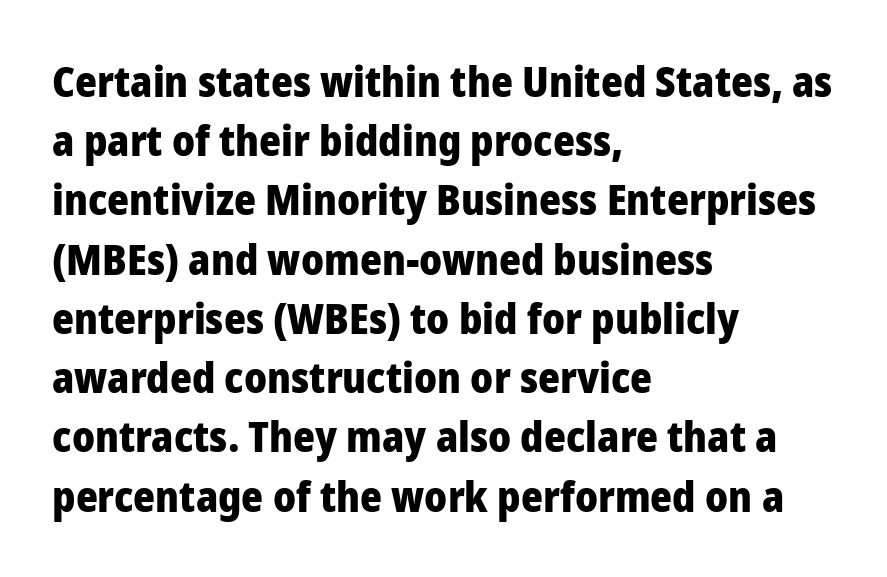
The image shows 42 px heavy sans-serif type, upright; set left-aligned, normal line spacing (1.41x), normal letter spacing, not underlined; low stroke contrast and a medium x-height.
